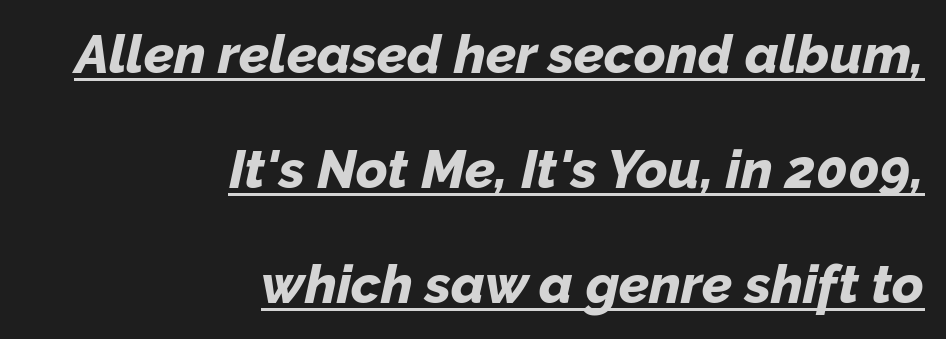
Q: Is the text bold? A: Yes.
Q: Is the text italic (slanted)? A: Yes, it leans right by about 12 degrees.
Q: Is the text underlined? A: Yes.
Q: How is the paragraph aligned? A: Right-aligned.
Q: Is the spacing between letters normal or unusually wide? A: Normal.
Q: Is the spacing between lines tight, normal or loose? A: Loose.
Q: Width (condensed, normal, or wide)? A: Normal.
Q: Stroke contrast? A: Low.
Q: x-height? A: Medium.
Q: Monospaced? A: No.
